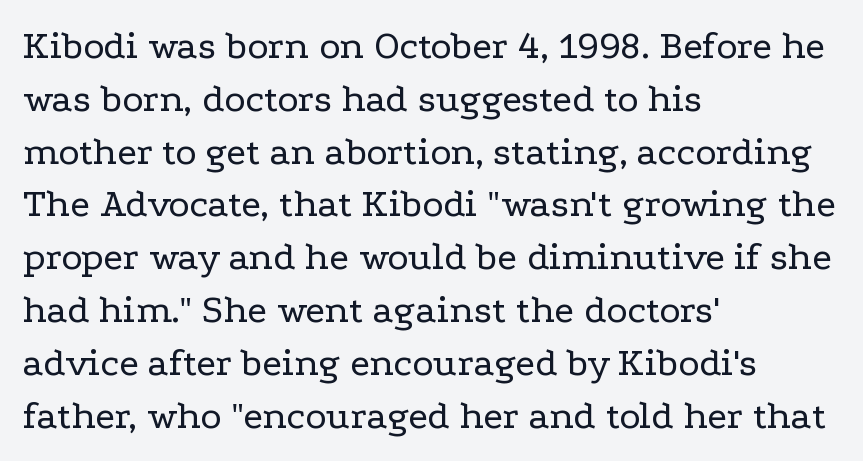
A typesetter would call this proportional, since set widths differ per character. The cut favours lightness, reaching ordinary text weight at its darkest. The setting favours the left margin, as ordinary paragraphs usually do. A roman cut, with each character standing at attention. The passage shown is not underscored anywhere.
